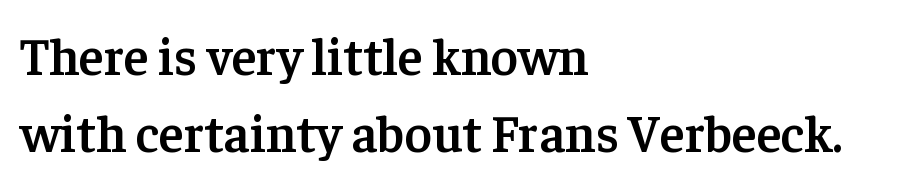
Q: Is the text bold? A: Semi-bold.
Q: Is the text italic (slanted)? A: No, it is upright.
Q: Is the typeface a serif or a sans-serif typeface? A: Serif.
Q: Is the text underlined? A: No.
Q: How is the paragraph aligned? A: Left-aligned.
Q: Is the spacing between letters normal or unusually wide? A: Normal.
Q: Is the spacing between lines tight, normal or loose? A: Normal.
Q: Width (condensed, normal, or wide)? A: Normal.
Q: Stroke contrast? A: Low.
Q: x-height? A: Medium.
Q: Monospaced? A: No.
